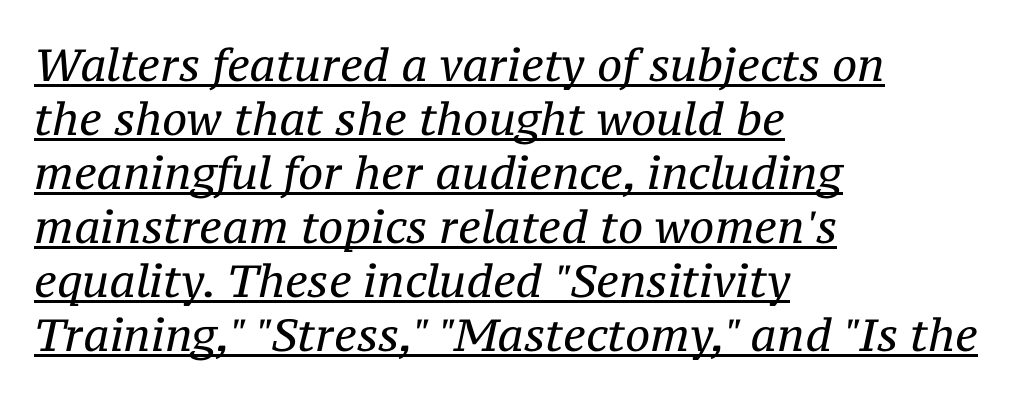
The image shows 45 px regular-weight serif type, italic (leaning right); set left-aligned, line spacing 1.2x, normal letter spacing, underlined; medium stroke contrast and a medium x-height.
